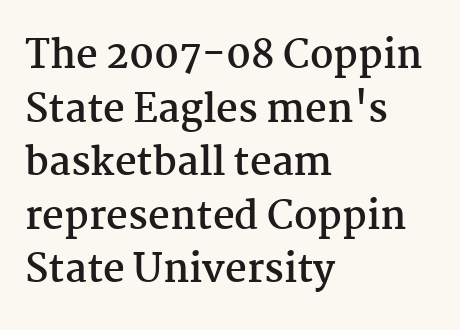
Q: Is the text bold? A: Yes.
Q: Is the text italic (slanted)? A: No, it is upright.
Q: Is the typeface a serif or a sans-serif typeface? A: Serif.
Q: Is the text underlined? A: No.
Q: How is the paragraph aligned? A: Left-aligned.
Q: Is the spacing between letters normal or unusually wide? A: Normal.
Q: Is the spacing between lines tight, normal or loose? A: Normal.
Q: Width (condensed, normal, or wide)? A: Normal.
Q: Stroke contrast? A: Medium.
Q: x-height? A: Medium.
Q: Monospaced? A: No.
